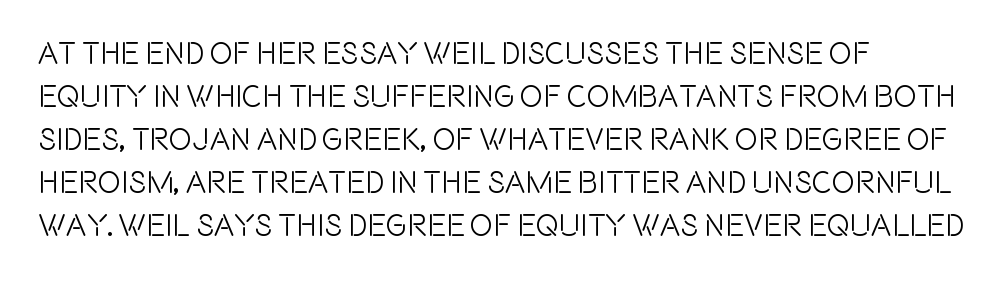
{"serif": "no", "italic": "no", "width": "condensed", "x_height": "large", "monospaced": "no", "underline": "no", "align": "left", "line_spacing": "normal", "line_spacing_ratio": 1.39, "letter_spacing": "normal", "letter_spacing_em": 0.0, "glyph_px": 31}
